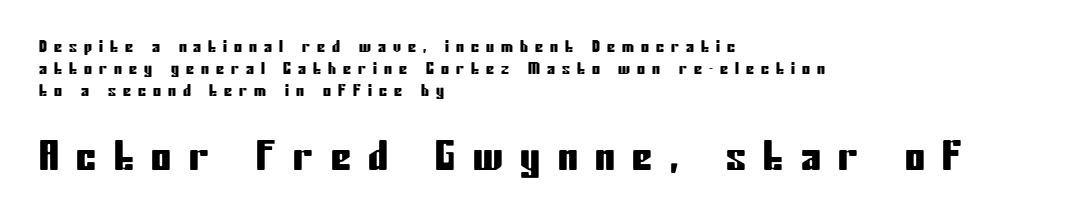
Q: Is the text italic (slanted)? A: No, it is upright.
Q: Is the typeface a serif or a sans-serif typeface? A: Sans-serif.
Q: Is the text underlined? A: No.
Q: How is the paragraph aligned? A: Left-aligned.
Q: Is the spacing between letters normal or unusually wide? A: Unusually wide.
Q: Is the spacing between lines tight, normal or loose? A: Normal.
Q: Which block of text is set in a larger size, the first (top) or the second (bottom)? A: The second (bottom) one.
Q: Width (condensed, normal, or wide)? A: Condensed.
Q: Stroke contrast? A: Low.
Q: x-height? A: Medium.
Q: Monospaced? A: No.
